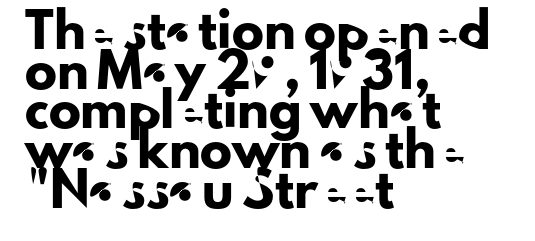
The image shows 32 px sans-serif type, upright; set left-aligned, line spacing 1.24x, normal letter spacing, not underlined; low stroke contrast and a small x-height.
